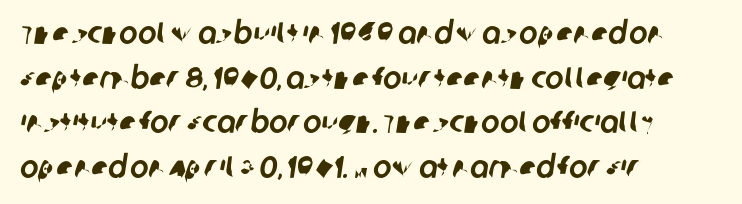
A clean baseline with only descenders dipping below it. This is sans-serif lettering, the kind often seen on screens and signage. The letterforms sit shoulder to shoulder at normal distance. The rows are spaced the way most documents space them. Here the designer chose a conventional face with non-uniform glyph widths. Typeset ragged right — the left edge is the straight one.
